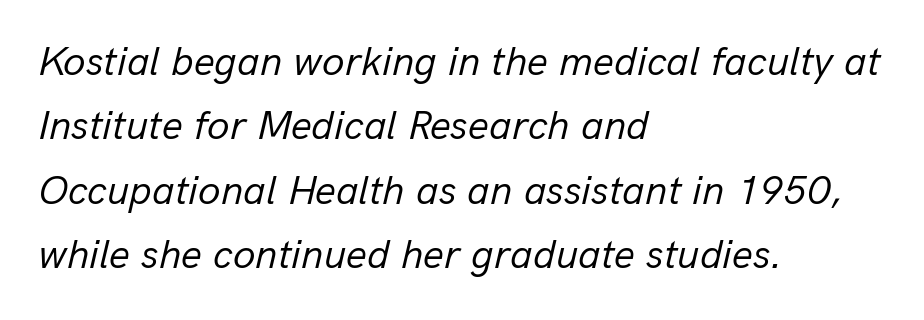
Q: Is the text bold? A: No.
Q: Is the text italic (slanted)? A: Yes, it leans right by about 13 degrees.
Q: Is the text underlined? A: No.
Q: How is the paragraph aligned? A: Left-aligned.
Q: Is the spacing between letters normal or unusually wide? A: Normal.
Q: Is the spacing between lines tight, normal or loose? A: Normal.
Q: Width (condensed, normal, or wide)? A: Normal.
Q: Stroke contrast? A: Low.
Q: x-height? A: Medium.
Q: Monospaced? A: No.
